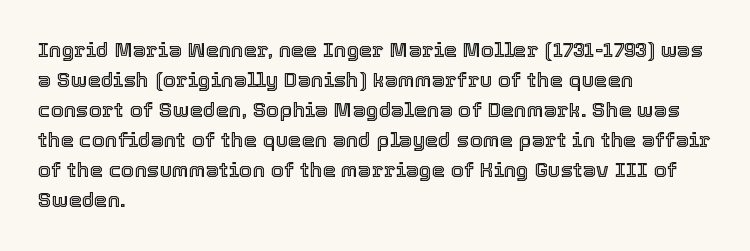
{"italic": "no", "underline": "no", "align": "left", "line_spacing": "normal", "line_spacing_ratio": 1.43, "letter_spacing": "normal", "letter_spacing_em": 0.0, "glyph_px": 21}
